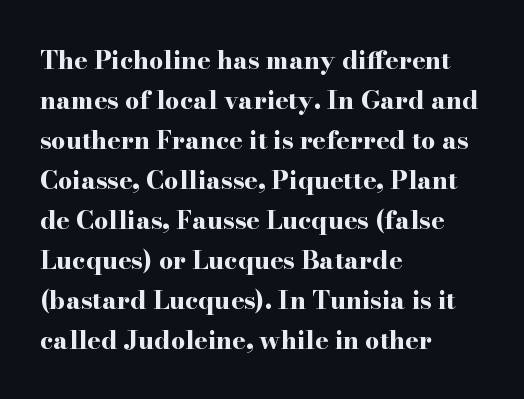
Tracking value appears to be zero — textbook default spacing. The text block is weighted toward the left margin, trailing off unevenly rightward. Posture: straight, roman, zero tilt. Regarding leading, the lines here are spaced in the standard way. Honestly, there is no underline to notice here at all. Thick stems and heavy bowls — unmistakably bold.
